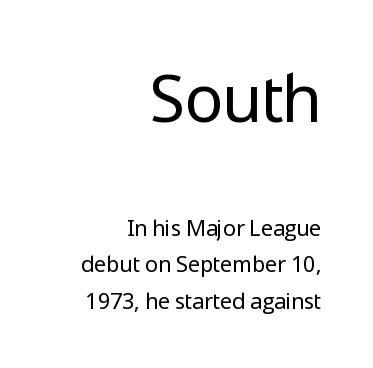
Q: Is the text bold? A: No.
Q: Is the text italic (slanted)? A: No, it is upright.
Q: Is the typeface a serif or a sans-serif typeface? A: Sans-serif.
Q: Is the text underlined? A: No.
Q: How is the paragraph aligned? A: Right-aligned.
Q: Is the spacing between letters normal or unusually wide? A: Normal.
Q: Is the spacing between lines tight, normal or loose? A: Normal.
Q: Which block of text is set in a larger size, the first (top) or the second (bottom)? A: The first (top) one.
Q: Width (condensed, normal, or wide)? A: Normal.
Q: Stroke contrast? A: Low.
Q: x-height? A: Medium.
Q: Monospaced? A: No.
